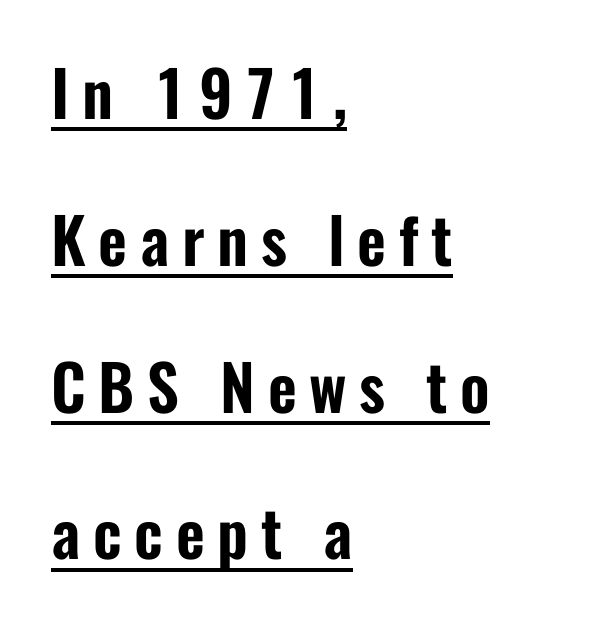
{"serif": "no", "italic": "no", "width": "condensed", "stroke_contrast": "low", "x_height": "medium", "monospaced": "no", "underline": "yes", "align": "left", "line_spacing": "loose", "line_spacing_ratio": 2.33, "letter_spacing": "wide", "letter_spacing_em": 0.2, "glyph_px": 63}
